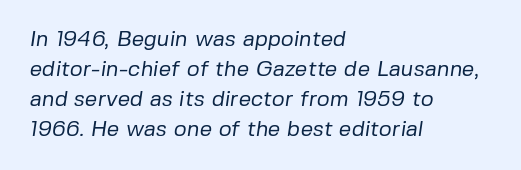
The image shows 22 px text type; set left-aligned, normal line spacing (1.36x), normal letter spacing, not underlined.
